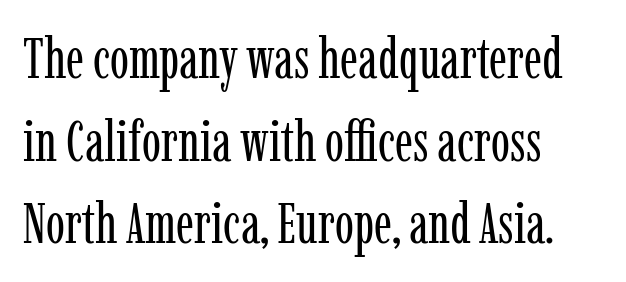
Varying glyph widths throughout — classic text-font behaviour. The paragraph has a hard left edge and a soft right edge. Compared with a typical body face, this is equally light or lighter still. The type sits square on the baseline with zero lean.
